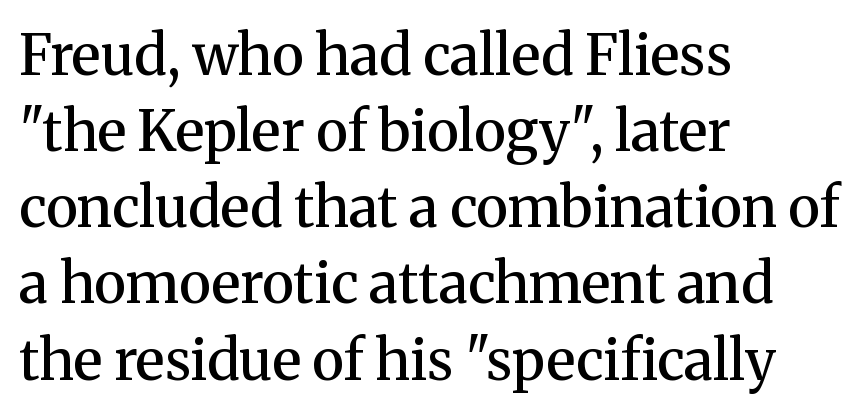
{"serif": "yes", "italic": "no", "bold": "semi", "weight": "semibold", "width": "normal", "stroke_contrast": "medium", "x_height": "medium", "monospaced": "no", "underline": "no", "align": "left", "line_spacing": "normal", "line_spacing_ratio": 1.36, "letter_spacing": "normal", "letter_spacing_em": 0.0, "glyph_px": 56}
